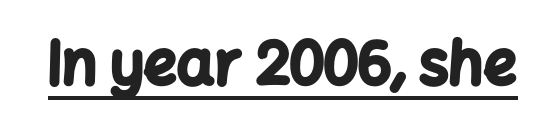
A typographer would call this underscored text. The face used here is rendered with its standard letterfit. The font's upright variant was chosen for this text. Students, this is bold: see how much ink each stroke carries. Is this a sans? Yes — the strokes have no serifs.
